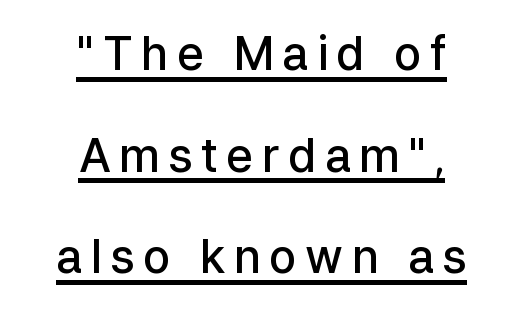
The image shows 46 px semibold sans-serif type, upright; set centered, loose line spacing (2.21x), underlined; low stroke contrast and a medium x-height.
